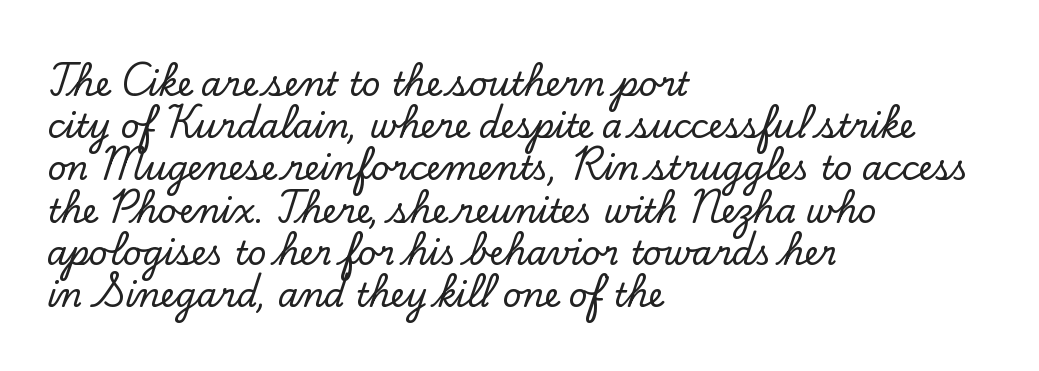
The image shows 33 px serif type; set left-aligned, normal line spacing (1.28x), normal letter spacing, not underlined; low stroke contrast and a small x-height.
